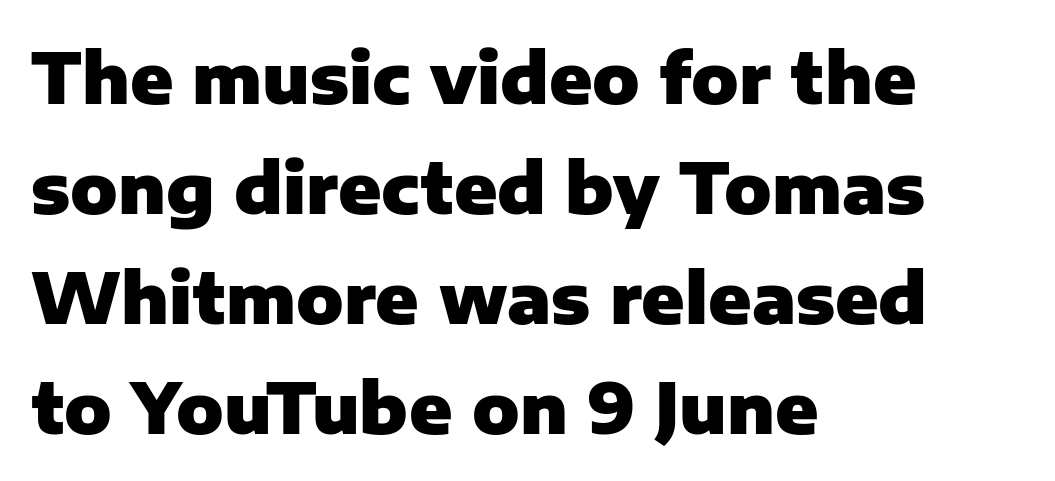
The image shows 70 px heavy sans-serif type, upright; set left-aligned, normal line spacing (1.57x), normal letter spacing, not underlined; low stroke contrast and a medium x-height.
